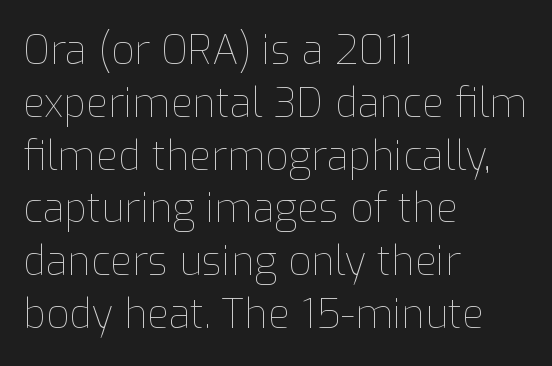
Q: Is the text bold? A: No.
Q: Is the text italic (slanted)? A: No, it is upright.
Q: Is the text underlined? A: No.
Q: How is the paragraph aligned? A: Left-aligned.
Q: Is the spacing between letters normal or unusually wide? A: Normal.
Q: Is the spacing between lines tight, normal or loose? A: Normal.
Q: Width (condensed, normal, or wide)? A: Normal.
Q: Stroke contrast? A: Low.
Q: x-height? A: Medium.
Q: Monospaced? A: No.
